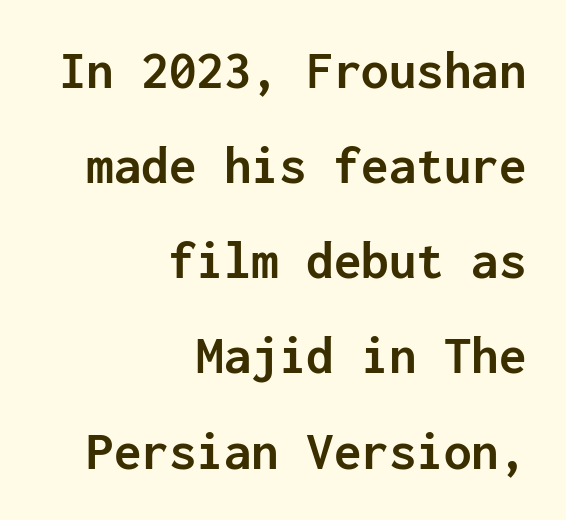
Q: Is the text bold? A: Yes.
Q: Is the text italic (slanted)? A: No, it is upright.
Q: Is the typeface a serif or a sans-serif typeface? A: Sans-serif.
Q: Is the text underlined? A: No.
Q: How is the paragraph aligned? A: Right-aligned.
Q: Is the spacing between letters normal or unusually wide? A: Normal.
Q: Width (condensed, normal, or wide)? A: Normal.
Q: Stroke contrast? A: Low.
Q: x-height? A: Medium.
Q: Monospaced? A: Yes.
